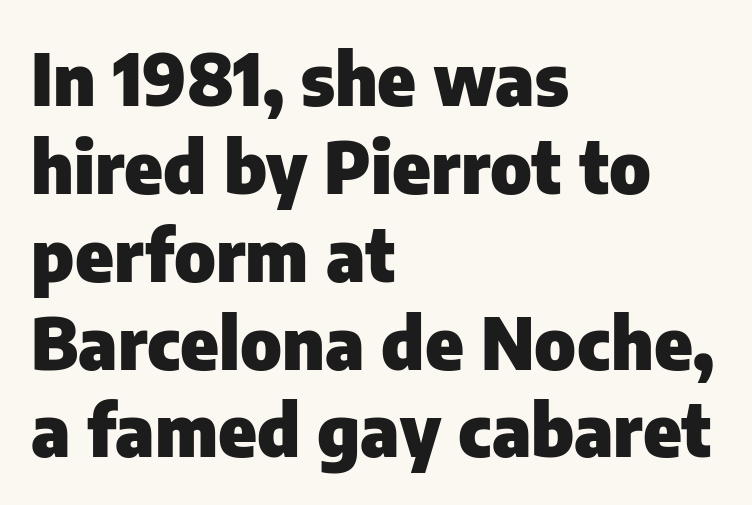
The image shows 72 px heavy sans-serif type, upright; set left-aligned, line spacing 1.22x, normal letter spacing, not underlined; low stroke contrast and a medium x-height.
